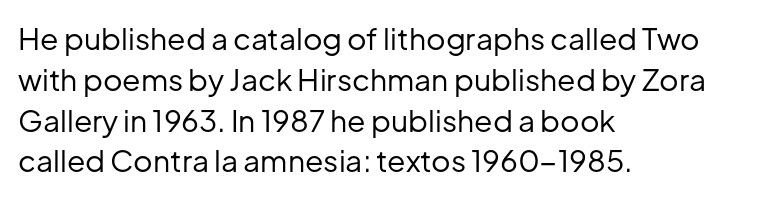
{"serif": "no", "italic": "no", "bold": "no", "weight": "regular", "width": "normal", "stroke_contrast": "low", "x_height": "medium", "monospaced": "no", "underline": "no", "align": "left", "line_spacing": "normal", "line_spacing_ratio": 1.36, "letter_spacing": "normal", "letter_spacing_em": 0.0, "glyph_px": 30}
